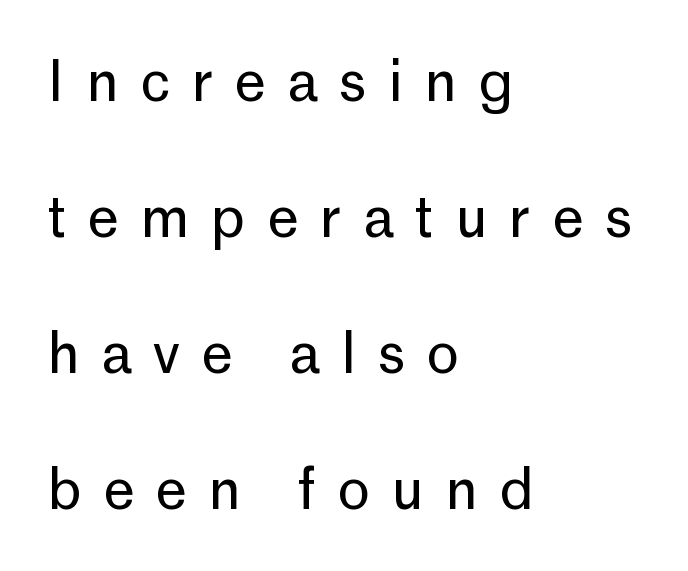
Words appear elongated and porous because spacing is wide. Regarding serifs, this sample does without them. Do the characters align in a grid? No, the font is proportional. Each line starts at the same left margin while the right side varies. A clean baseline with only descenders dipping below it. This is roman type, the default non-slanted kind.
